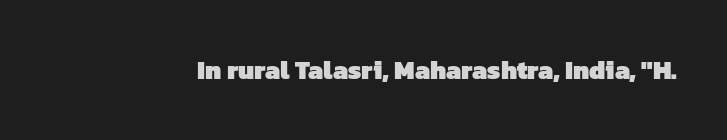
{"bold": "yes", "underline": "no", "letter_spacing": "normal", "letter_spacing_em": 0.0, "glyph_px": 26}
